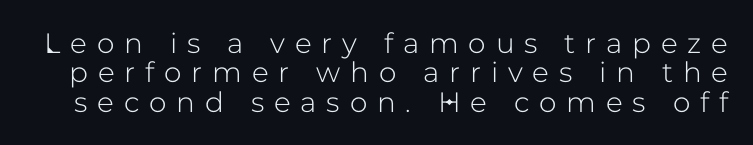
The image shows 28 px sans-serif type, upright; set tight line spacing (1.05x), unusually wide letter spacing (+0.35 em), not underlined; low stroke contrast and a medium x-height.
